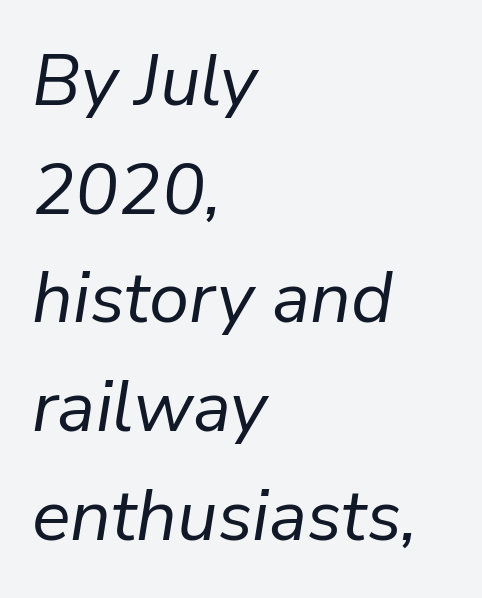
{"italic": "yes", "lean": "right", "slant_degrees": 9, "bold": "no", "weight": "regular", "width": "normal", "stroke_contrast": "low", "x_height": "medium", "monospaced": "no", "underline": "no", "align": "left", "line_spacing": "normal", "line_spacing_ratio": 1.51, "letter_spacing": "normal", "letter_spacing_em": 0.0, "glyph_px": 72}
